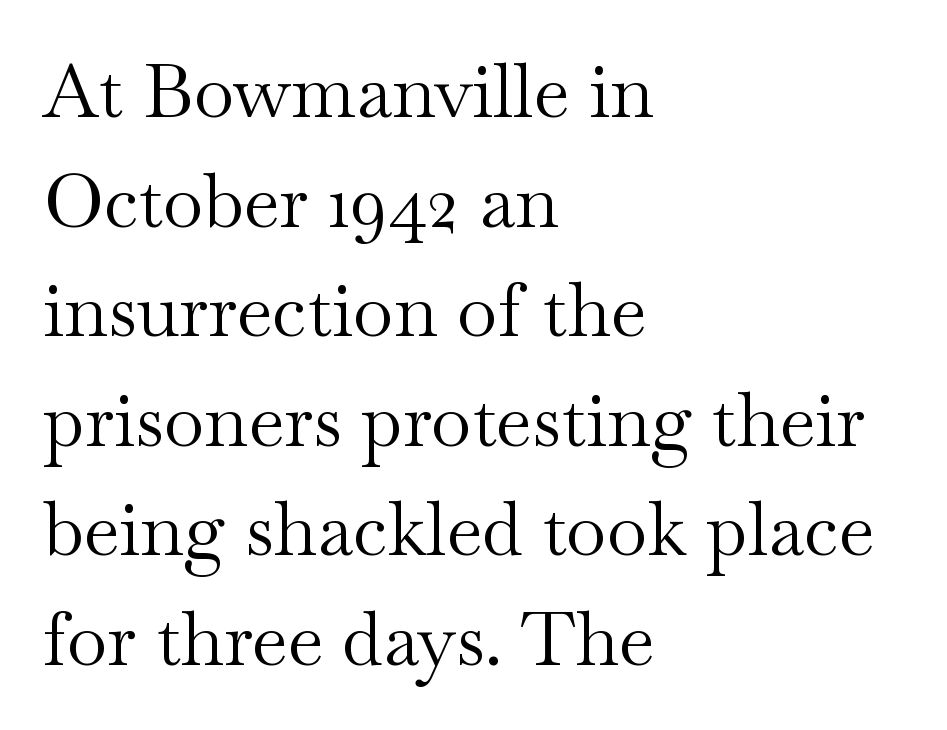
Ink coverage per letter is moderate at most. The area under the type is left untouched. A typesetter would call this proportional, since set widths differ per character. Students, observe: this is what conventionally led text looks like. Horizontally, the lines are justified to the leading edge only.
